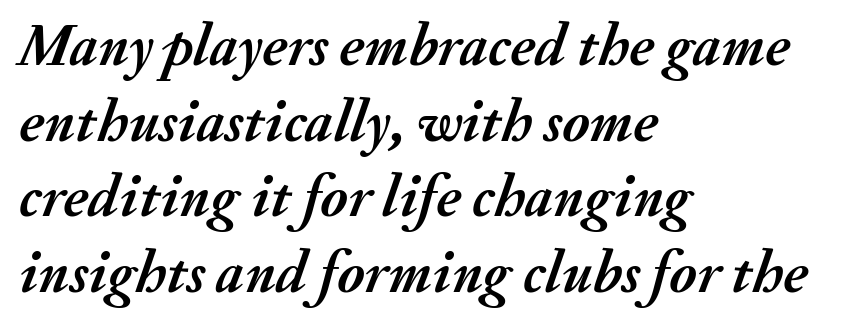
{"italic": "yes", "lean": "right", "slant_degrees": 20, "bold": "yes", "weight": "semibold", "width": "normal", "stroke_contrast": "medium", "x_height": "small", "monospaced": "no", "underline": "no", "align": "left", "line_spacing": "normal", "line_spacing_ratio": 1.26, "letter_spacing": "normal", "letter_spacing_em": 0.0, "glyph_px": 60}
